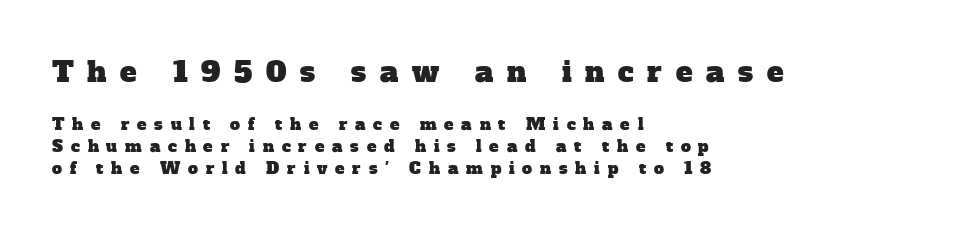
Does the bottom block carry the larger type? No, the top block does. Vertically, the passage feels balanced, rows spaced as you'd expect. A typesetter would call this proportional, since set widths differ per character. A typesetter would label this face a serif. Rule under the text: the space is simply empty. The letterforms stand isolated, each surrounded by extra space.
